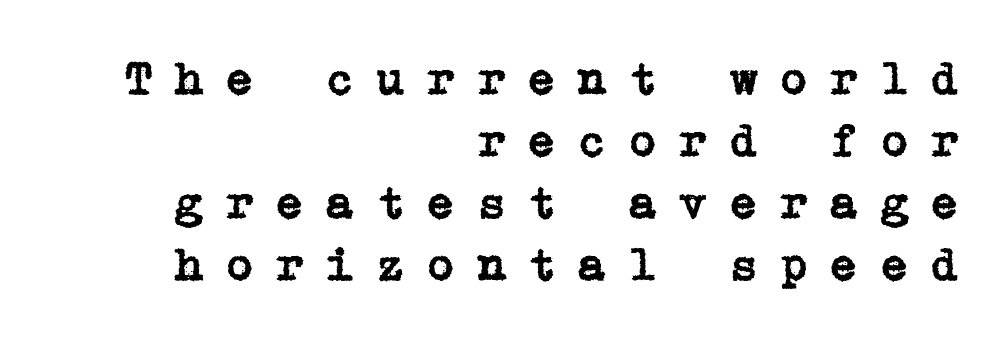
{"serif": "yes", "italic": "no", "width": "normal", "stroke_contrast": "low", "x_height": "medium", "underline": "no", "align": "right", "line_spacing": "normal", "line_spacing_ratio": 1.29, "letter_spacing": "wide", "letter_spacing_em": 0.43, "glyph_px": 48}
